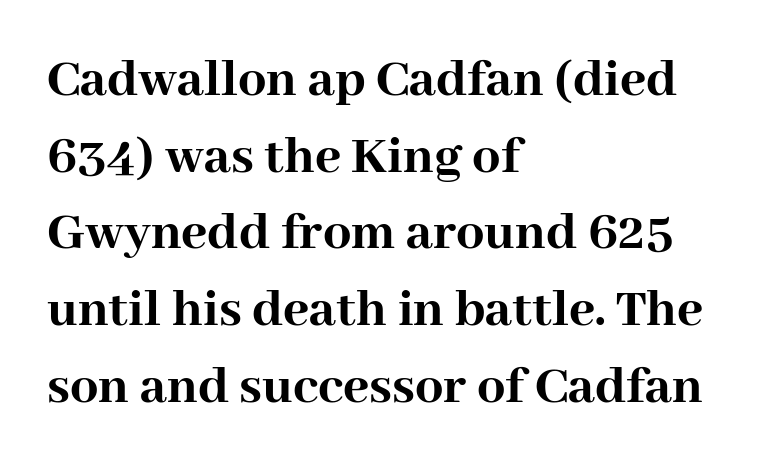
{"serif": "yes", "italic": "no", "bold": "yes", "weight": "semibold", "width": "normal", "stroke_contrast": "high", "x_height": "medium", "monospaced": "no", "underline": "no", "align": "left", "line_spacing": "normal", "line_spacing_ratio": 1.37, "letter_spacing": "normal", "letter_spacing_em": 0.0, "glyph_px": 56}
